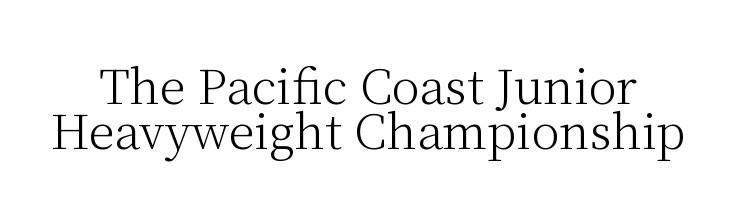
Nothing unusual about the tracking: characters are spaced as the font intends. Check where the strokes stop: tiny serifs finish them off. Check under the words: just untouched page. Bold? No — there's no thickening of the strokes. Italic? Not at all — the glyphs are vertical.
